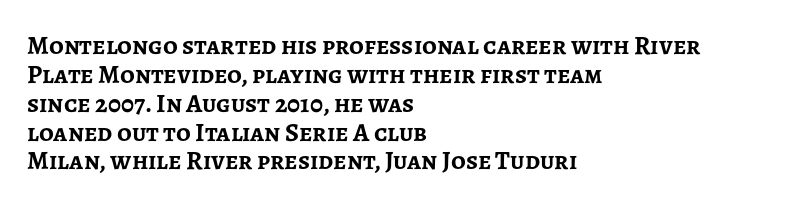
Letter spacing: default. Beneath every word, the page is bare. Students, observe: this is what under-led, compact text looks like. Does the weight exceed regular? Yes, all the way to bold. No italicization has been applied; the sample stays upright.
